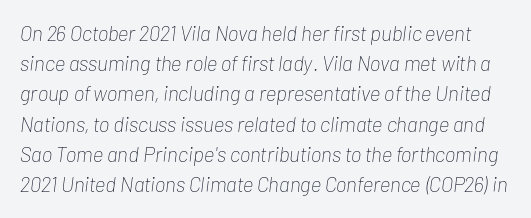
Leading: standard. No heavy texture on the line: the type isn't bold. An italicized treatment has been applied to the whole sample. Compared with typical body copy, the letter spacing here is the same. The area under the type is left untouched.
